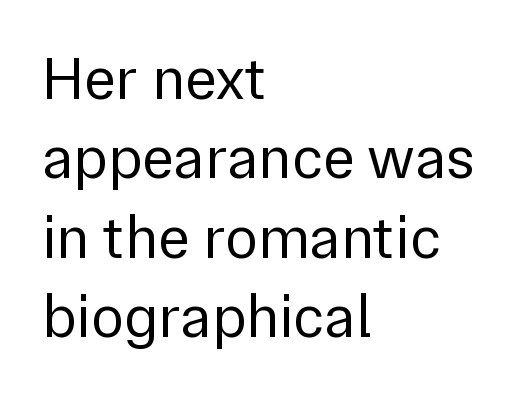
Underlining? Definitely not there. Spacing verdict: proportional, widths tailored to each character. Typographically, this falls in the sans-serif category. No italicization has been applied; the sample stays upright. Line starts are locked; line ends wander.
